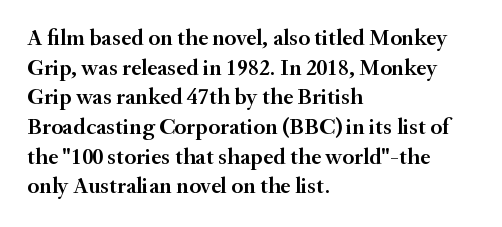
The image shows 23 px text type, upright; set left-aligned, normal line spacing (1.29x), normal letter spacing, not underlined.
